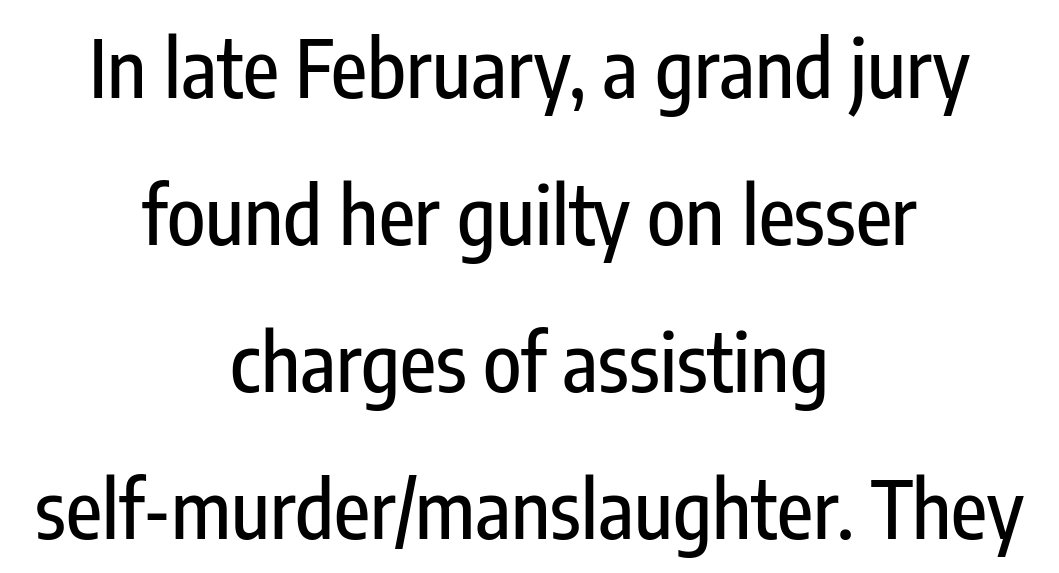
Each letter's strokes conclude bluntly, with no projecting serifs. The letters advance in unequal steps, a hallmark of proportional type. Descenders are the only things crossing below the line. Tall strokes in this sample are plumb rather than angled. The compositor balanced each line on the midline.
